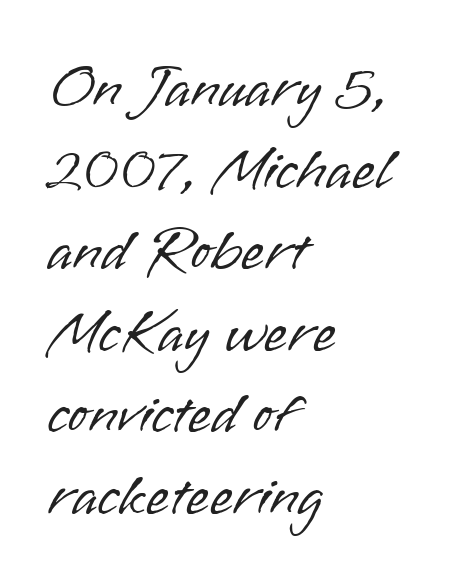
Q: Is the text bold? A: No.
Q: Is the text italic (slanted)? A: Yes.
Q: Is the typeface a serif or a sans-serif typeface? A: Sans-serif.
Q: Is the text underlined? A: No.
Q: How is the paragraph aligned? A: Left-aligned.
Q: Is the spacing between letters normal or unusually wide? A: Normal.
Q: Is the spacing between lines tight, normal or loose? A: Normal.
Q: Width (condensed, normal, or wide)? A: Normal.
Q: Stroke contrast? A: Low.
Q: x-height? A: Small.
Q: Monospaced? A: No.
